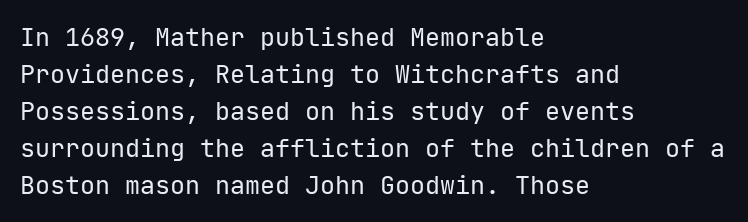
{"italic": "no", "bold": "no", "underline": "no", "align": "left", "line_spacing": "normal", "line_spacing_ratio": 1.48, "letter_spacing": "normal", "letter_spacing_em": 0.0, "glyph_px": 25}
